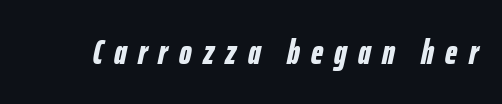
These lines are rendered in a variable-pitch font. Italic? Definitely — the glyphs are oblique. Letter spacing: wide. Descenders are the only things crossing below the line. The passage shown is emphatically bold.
